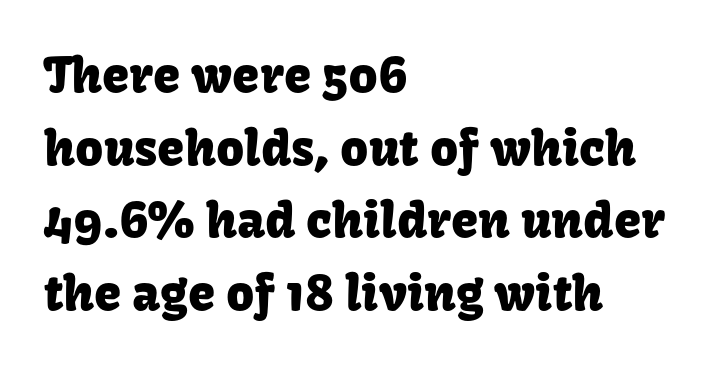
The type sits square on the baseline with zero lean. This rendering features lettering with no underline. The type is set solid horizontally, with unmodified tracking. Each letter keeps its own natural width here, so spacing adapts to shape.
